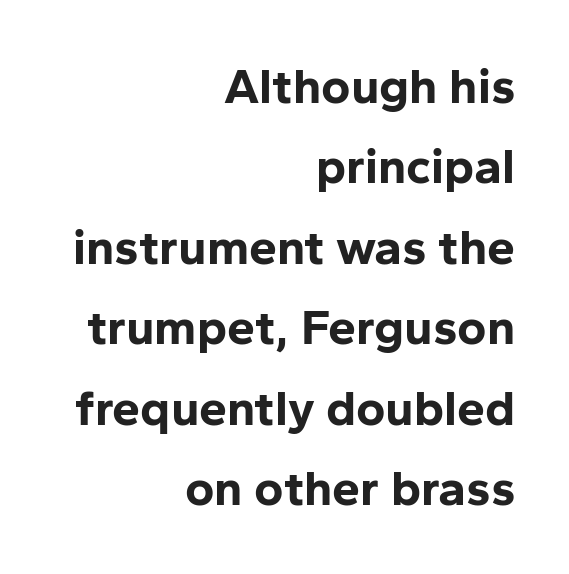
The image shows 50 px bold sans-serif type, upright; set right-aligned, normal line spacing (1.61x), normal letter spacing, not underlined; low stroke contrast and a medium x-height.
